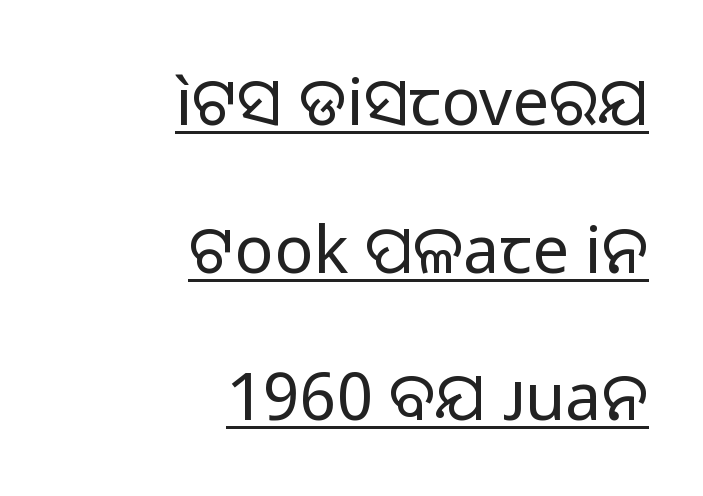
The axis of the letterforms is exactly vertical. Compared with a flush-left layout, this one pins lines to the opposite, right side. The typesetting does not lean heavy: it is not bold. This sample uses a sans-serif face. Rows of type keep a wide berth in the vertical direction. The face used here is rendered with its standard letterfit.
